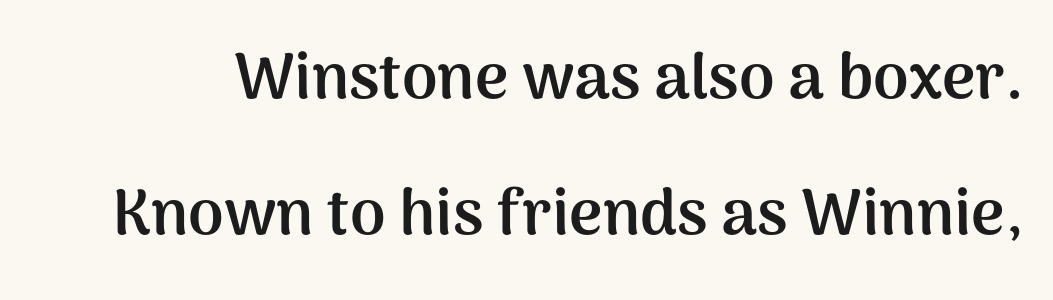
Q: Is the text bold? A: Yes.
Q: Is the text italic (slanted)? A: No, it is upright.
Q: Is the typeface a serif or a sans-serif typeface? A: Sans-serif.
Q: Is the text underlined? A: No.
Q: Is the spacing between letters normal or unusually wide? A: Normal.
Q: Is the spacing between lines tight, normal or loose? A: Loose.
Q: Width (condensed, normal, or wide)? A: Normal.
Q: Stroke contrast? A: Medium.
Q: x-height? A: Medium.
Q: Monospaced? A: No.
